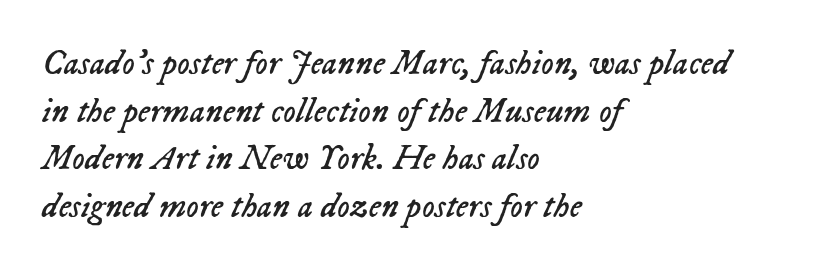
Q: Is the text bold? A: No.
Q: Is the text italic (slanted)? A: Yes, it leans right by about 23 degrees.
Q: Is the text underlined? A: No.
Q: How is the paragraph aligned? A: Left-aligned.
Q: Is the spacing between letters normal or unusually wide? A: Normal.
Q: Is the spacing between lines tight, normal or loose? A: Normal.
Q: Width (condensed, normal, or wide)? A: Normal.
Q: Stroke contrast? A: Low.
Q: x-height? A: Medium.
Q: Monospaced? A: No.
